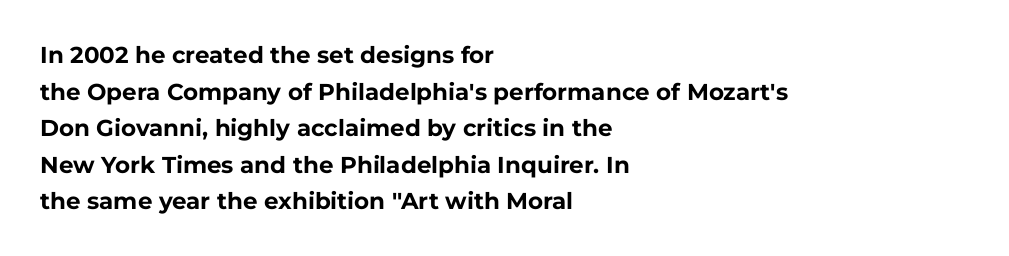
Q: Is the text bold? A: Yes.
Q: Is the text italic (slanted)? A: No, it is upright.
Q: Is the text underlined? A: No.
Q: How is the paragraph aligned? A: Left-aligned.
Q: Is the spacing between letters normal or unusually wide? A: Normal.
Q: Is the spacing between lines tight, normal or loose? A: Normal.
